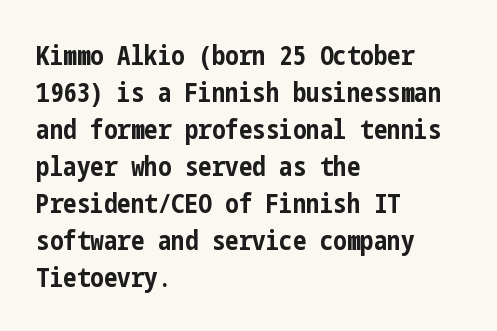
{"italic": "no", "bold": "yes", "underline": "no", "align": "left", "line_spacing": "normal", "line_spacing_ratio": 1.37, "letter_spacing": "normal", "letter_spacing_em": 0.0, "glyph_px": 27}
